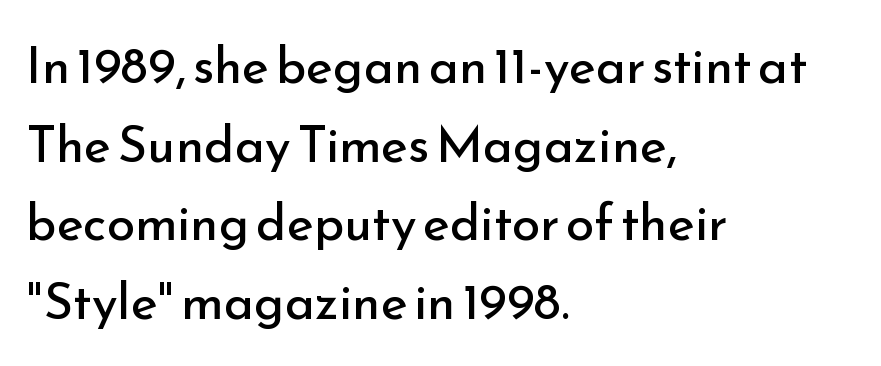
Each line starts at the same left margin while the right side varies. Vertical stems look standard width or narrower in stroke. The letters advance in unequal steps, a hallmark of proportional type. The typeface chosen for these lines omits serifs. Interline gaps are of average width in this sample.
